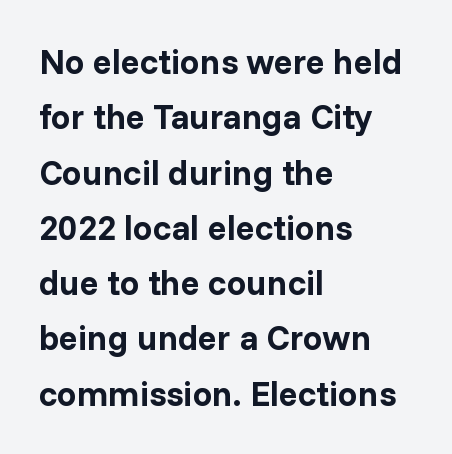
The image shows 35 px bold sans-serif type, upright; set left-aligned, normal line spacing (1.58x), normal letter spacing, not underlined; low stroke contrast and a medium x-height.
